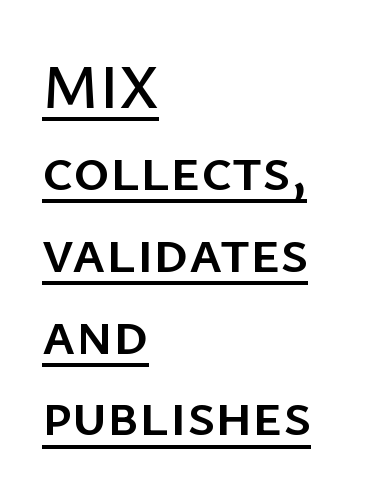
The image shows 62 px sans-serif type, upright; set left-aligned, normal line spacing (1.32x), normal letter spacing, underlined; low stroke contrast and a medium x-height.
